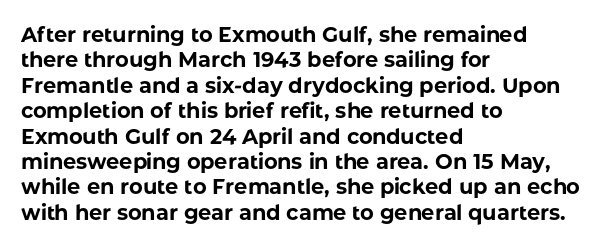
The image shows 21 px bold type, upright; set left-aligned, line spacing 1.21x, normal letter spacing, not underlined.
